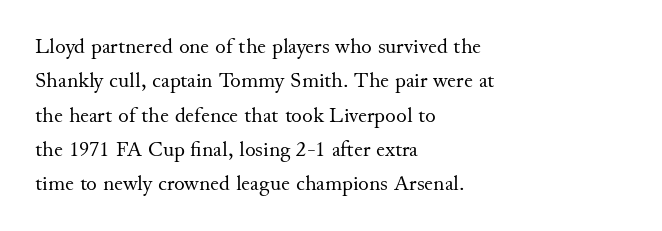
Q: Is the text bold? A: No.
Q: Is the text italic (slanted)? A: No, it is upright.
Q: Is the text underlined? A: No.
Q: How is the paragraph aligned? A: Left-aligned.
Q: Is the spacing between letters normal or unusually wide? A: Normal.
Q: Is the spacing between lines tight, normal or loose? A: Normal.
